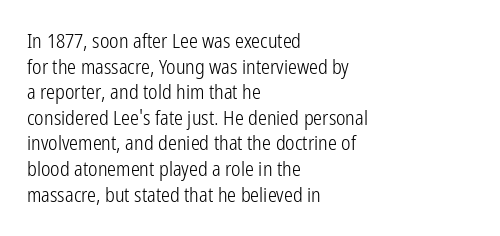
The image shows 20 px text type, upright; set left-aligned, normal line spacing (1.28x), normal letter spacing, not underlined.
